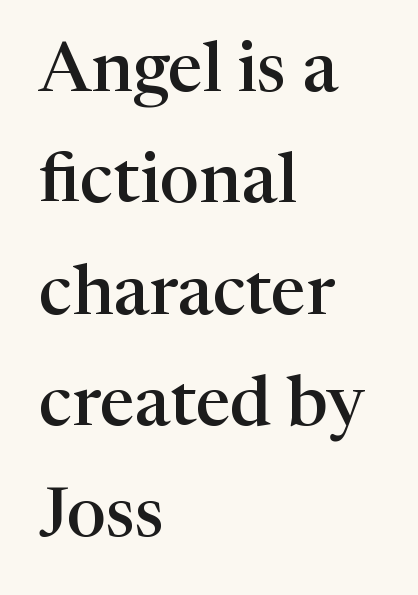
Q: Is the text bold? A: Semi-bold.
Q: Is the text italic (slanted)? A: No, it is upright.
Q: Is the typeface a serif or a sans-serif typeface? A: Serif.
Q: Is the text underlined? A: No.
Q: How is the paragraph aligned? A: Left-aligned.
Q: Is the spacing between letters normal or unusually wide? A: Normal.
Q: Is the spacing between lines tight, normal or loose? A: Normal.
Q: Width (condensed, normal, or wide)? A: Normal.
Q: Stroke contrast? A: High.
Q: x-height? A: Medium.
Q: Monospaced? A: No.
